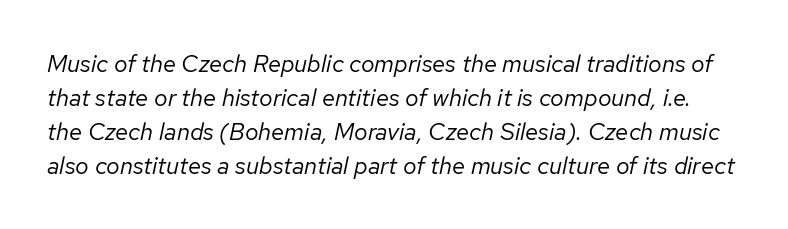
{"italic": "yes", "lean": "right", "slant_degrees": 12, "bold": "no", "underline": "no", "line_spacing": "normal", "line_spacing_ratio": 1.41, "letter_spacing": "normal", "letter_spacing_em": 0.0, "glyph_px": 24}
